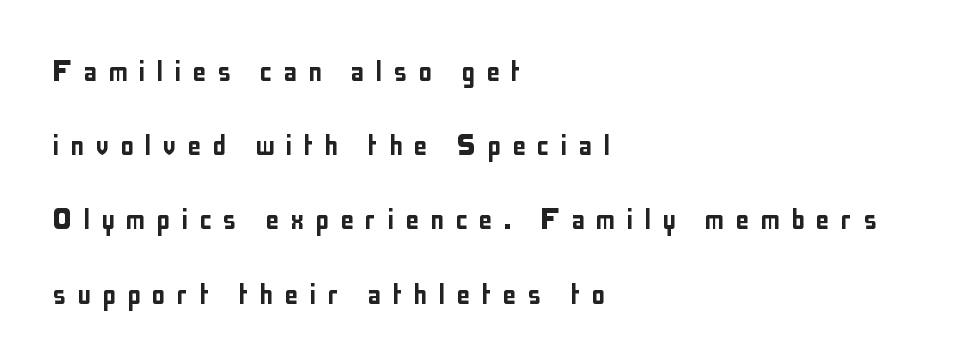
The space beneath each line is pristine and unruled. The passage shown stacks its lines with a broad gap. Honestly, the letter spacing is so wide it's the main thing you notice. Each letter keeps its own natural width here, so spacing adapts to shape. Is this a sans? Yes — the strokes have no serifs.
